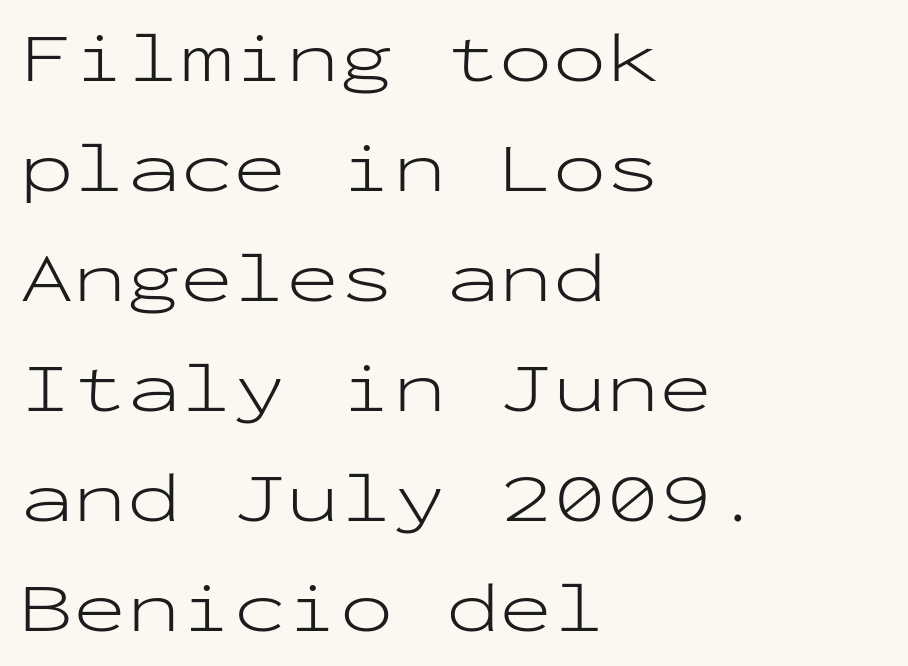
Q: Is the text bold? A: No.
Q: Is the text italic (slanted)? A: No, it is upright.
Q: Is the typeface a serif or a sans-serif typeface? A: Sans-serif.
Q: Is the text underlined? A: No.
Q: How is the paragraph aligned? A: Left-aligned.
Q: Is the spacing between letters normal or unusually wide? A: Normal.
Q: Is the spacing between lines tight, normal or loose? A: Normal.
Q: Width (condensed, normal, or wide)? A: Wide.
Q: Stroke contrast? A: Low.
Q: x-height? A: Medium.
Q: Monospaced? A: Yes.
